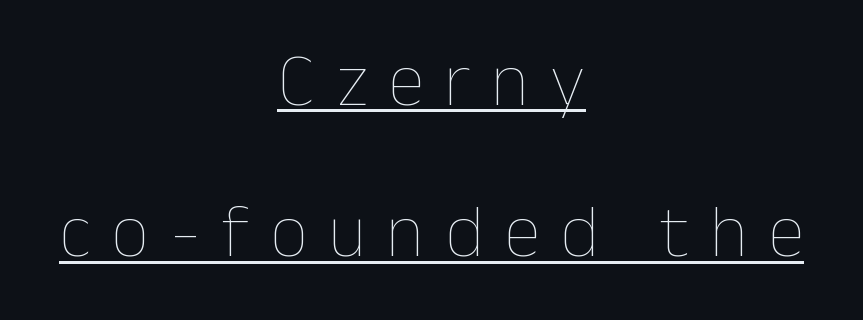
The image shows 75 px thin type, upright; set centered, loose line spacing (2.02x), unusually wide letter spacing (+0.27 em), underlined; low stroke contrast and a medium x-height.
